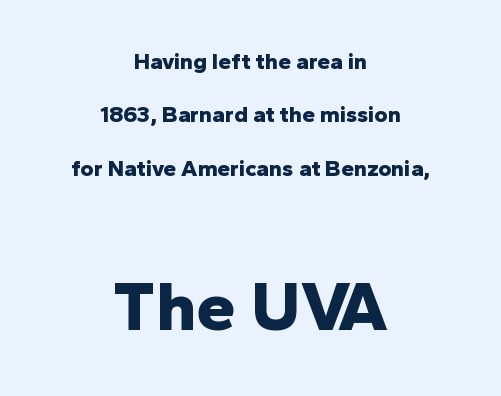
{"serif": "no", "italic": "no", "bold": "yes", "weight": "bold", "width": "normal", "stroke_contrast": "low", "x_height": "medium", "monospaced": "no", "underline": "no", "align": "center", "line_spacing": "loose", "line_spacing_ratio": 2.32, "letter_spacing": "normal", "letter_spacing_em": 0.0, "larger_block": "second", "size_ratio": 3.04, "glyph_px": 70}
